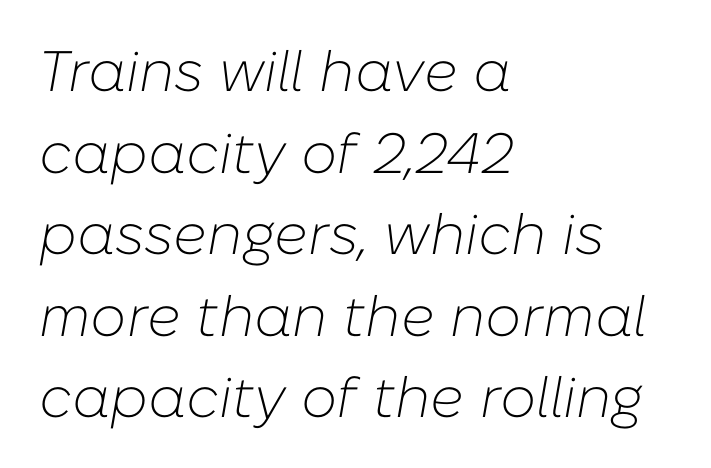
{"italic": "yes", "lean": "right", "slant_degrees": 10, "bold": "no", "weight": "light", "width": "normal", "stroke_contrast": "low", "x_height": "medium", "monospaced": "no", "underline": "no", "align": "left", "line_spacing": "normal", "line_spacing_ratio": 1.43, "letter_spacing": "normal", "letter_spacing_em": 0.0, "glyph_px": 57}
